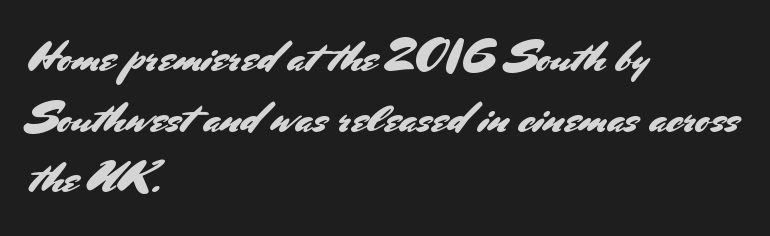
Left-aligned paragraph, ragged on the right. Character widths vary here, with narrow letters taking less room than wide ones. The passage shown is typeset with a sans-serif family. The area under the type is left untouched.
